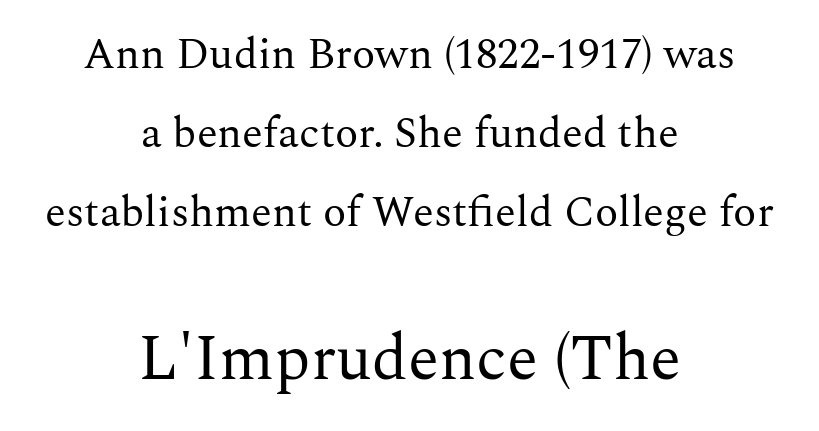
Q: Is the text bold? A: No.
Q: Is the text italic (slanted)? A: No, it is upright.
Q: Is the typeface a serif or a sans-serif typeface? A: Serif.
Q: Is the text underlined? A: No.
Q: How is the paragraph aligned? A: Centered.
Q: Is the spacing between letters normal or unusually wide? A: Normal.
Q: Which block of text is set in a larger size, the first (top) or the second (bottom)? A: The second (bottom) one.
Q: Width (condensed, normal, or wide)? A: Normal.
Q: Stroke contrast? A: Medium.
Q: x-height? A: Medium.
Q: Monospaced? A: No.
